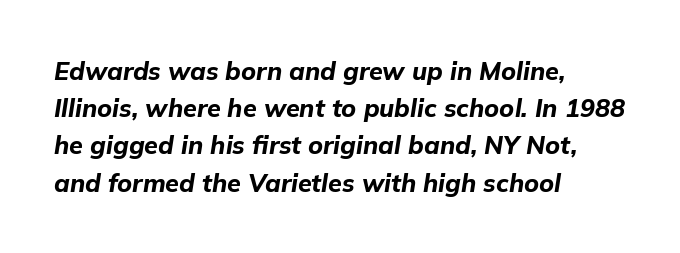
Q: Is the text bold? A: Yes.
Q: Is the text italic (slanted)? A: Yes, it leans right by about 9 degrees.
Q: Is the text underlined? A: No.
Q: How is the paragraph aligned? A: Left-aligned.
Q: Is the spacing between letters normal or unusually wide? A: Normal.
Q: Is the spacing between lines tight, normal or loose? A: Normal.
